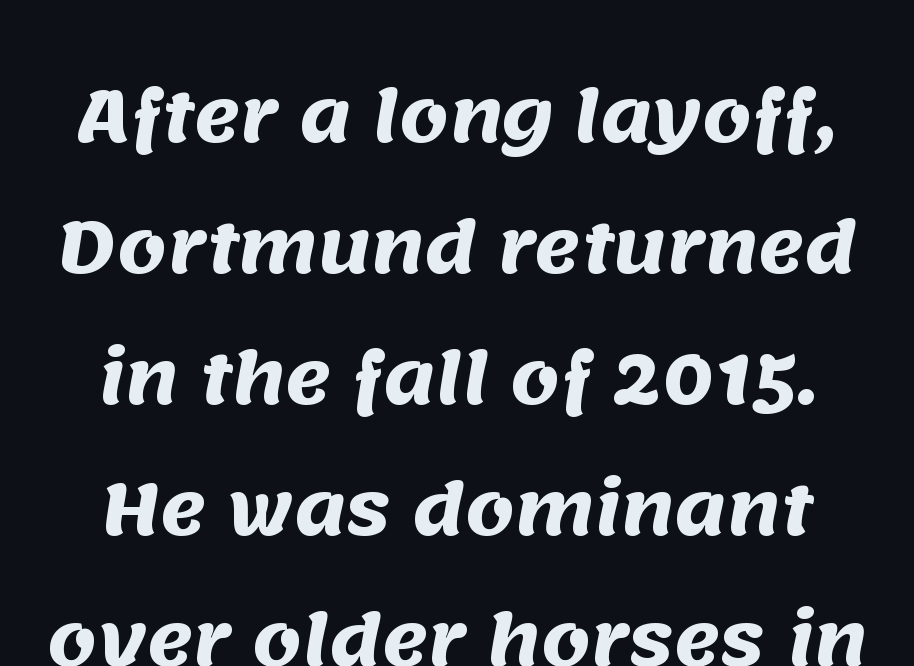
The rendering uses natural spacing where letterforms have individual widths. Honestly, there is no underline to notice here at all. Tracking here is standard; glyphs follow each other at the usual distance. Each glyph is drawn with heavy, bold strokes.
